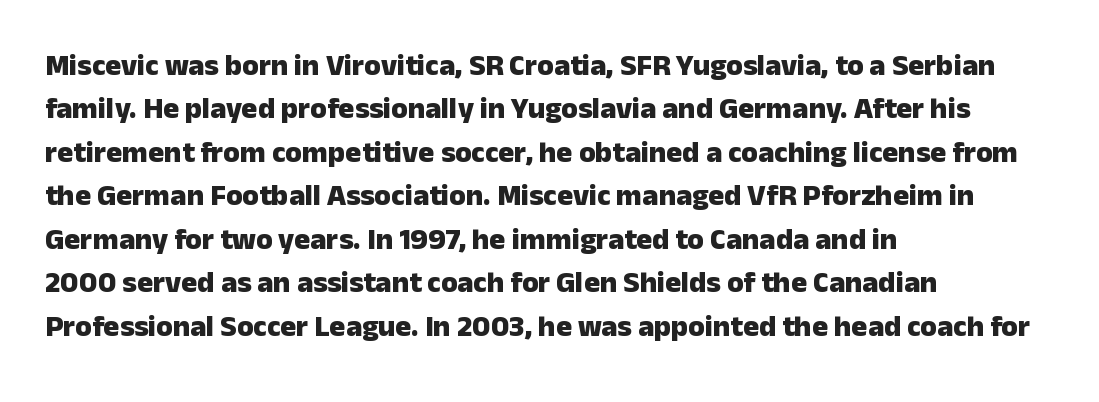
{"serif": "no", "italic": "no", "bold": "yes", "weight": "heavy", "width": "normal", "stroke_contrast": "low", "x_height": "medium", "monospaced": "no", "underline": "no", "align": "left", "line_spacing": "normal", "line_spacing_ratio": 1.45, "letter_spacing": "normal", "letter_spacing_em": 0.0, "glyph_px": 30}
